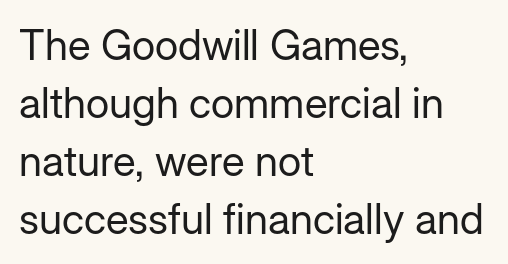
Horizontal alignment here is leftward, the default for most running prose. Each new line begins a customary step beneath the previous one. Notice how the stems are strictly vertical — no italics here. Note the varied advance widths — an 'i' is clearly narrower than an 'm'. This sample uses a sans-serif face.
